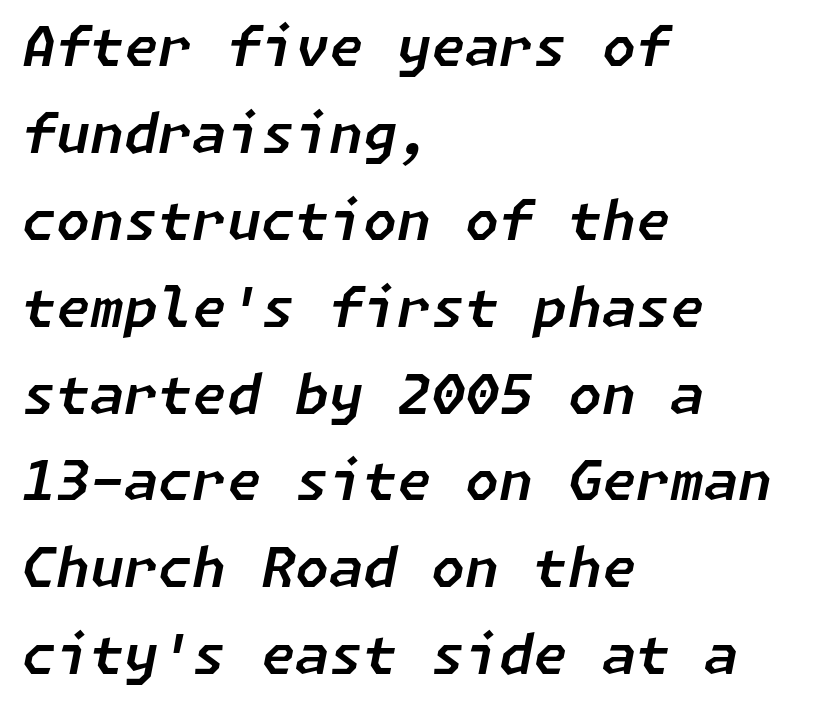
The rendering keeps characters at their native spacing. The space beneath each line is pristine and unruled. Horizontal alignment here is leftward, the default for most running prose. The passage shown leans; its letterforms are oblique. Summary of vertical rhythm: regular, with standard interline spacing.
